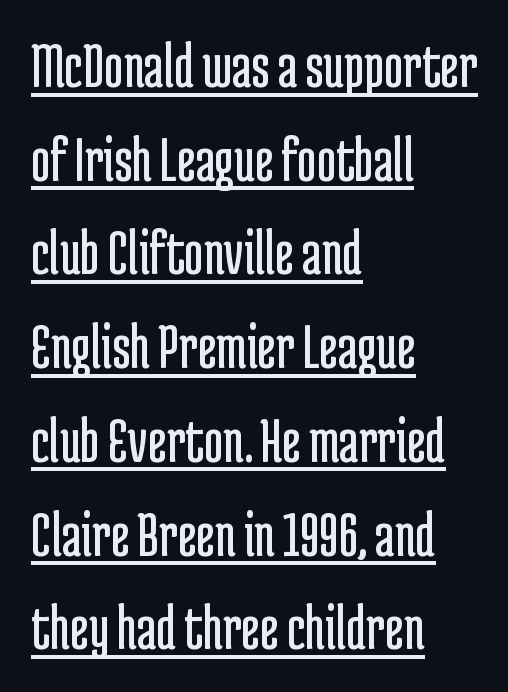
Q: Is the text bold? A: No.
Q: Is the text italic (slanted)? A: No, it is upright.
Q: Is the typeface a serif or a sans-serif typeface? A: Sans-serif.
Q: Is the text underlined? A: Yes.
Q: How is the paragraph aligned? A: Left-aligned.
Q: Is the spacing between letters normal or unusually wide? A: Normal.
Q: Is the spacing between lines tight, normal or loose? A: Normal.
Q: Width (condensed, normal, or wide)? A: Condensed.
Q: Stroke contrast? A: Low.
Q: x-height? A: Medium.
Q: Monospaced? A: No.
